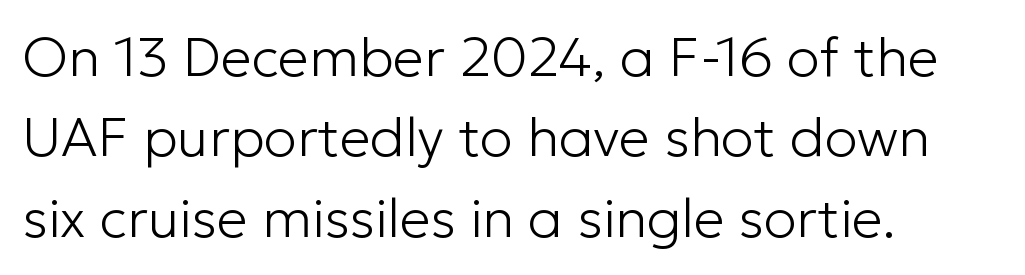
Here the glyphs are tracked normally, forming tight word shapes. On a weight scale, this lands at 450 or below. Each line starts at the same left margin while the right side varies. The zone under the glyphs is completely vacant. Think of a printed novel: that variable character pitch is what you see here. Are there feet on the stems? There aren't — it's a sans.
